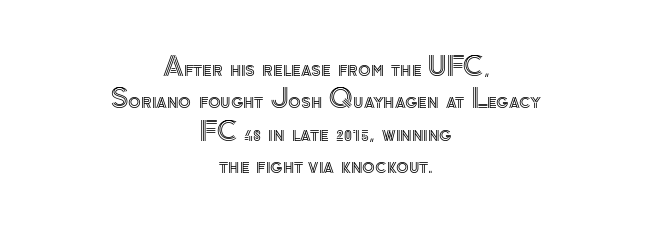
{"italic": "no", "underline": "no", "align": "center", "line_spacing": "normal", "line_spacing_ratio": 1.25, "letter_spacing": "normal", "letter_spacing_em": 0.0, "glyph_px": 26}
